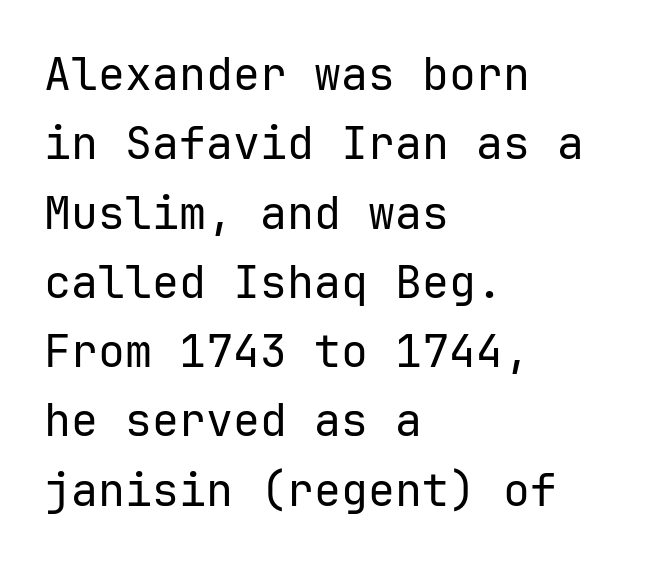
The image shows 45 px regular-weight sans-serif type, upright, monospaced; set left-aligned, normal line spacing (1.54x), normal letter spacing, not underlined; low stroke contrast and a medium x-height.
